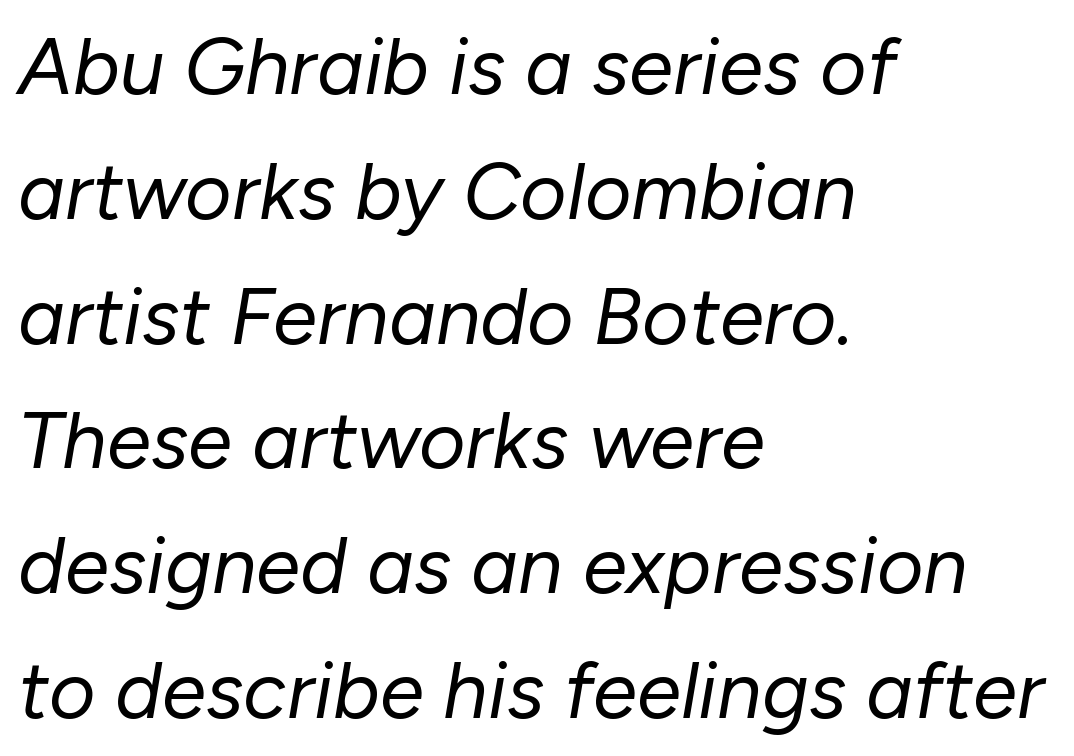
{"italic": "yes", "lean": "right", "slant_degrees": 10, "bold": "no", "weight": "regular", "width": "normal", "stroke_contrast": "low", "x_height": "medium", "monospaced": "no", "underline": "no", "align": "left", "line_spacing": "normal", "line_spacing_ratio": 1.56, "letter_spacing": "normal", "letter_spacing_em": 0.0, "glyph_px": 80}
